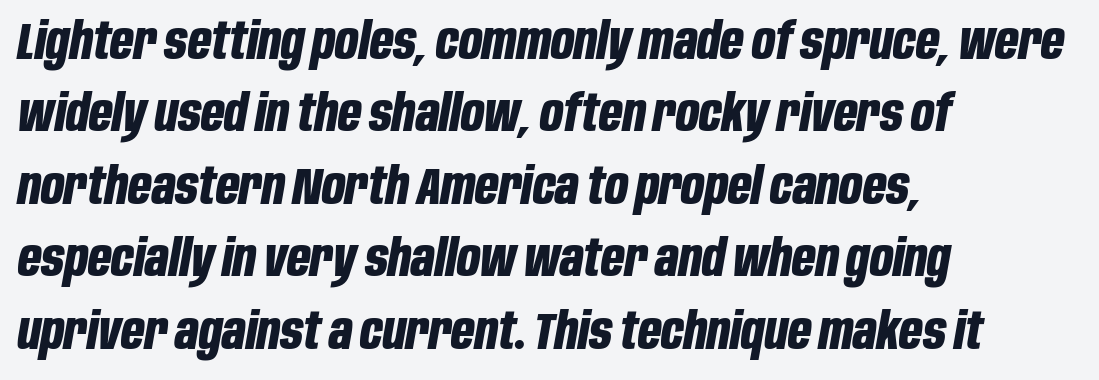
Typographic density is high because the face is bold. Beneath every word, the page is bare. Do the characters align in a grid? No, the font is proportional. Characters follow at the spacing the type designer built in. Baseline-to-baseline distance is the conventional proportion of letter height.
